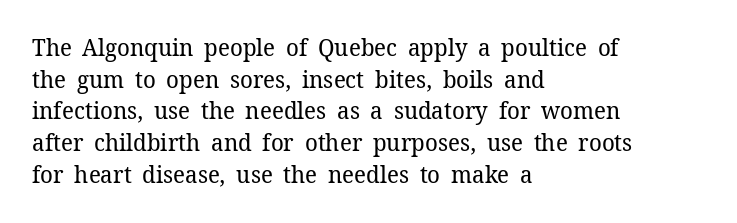
Leftover space on each line is placed entirely after the last word. The typesetting does not lean heavy: it is not bold. Honestly, the letter spacing is just normal — you wouldn't notice it. Underline: absent. If you drew a line through each stem, it would be perfectly vertical.
